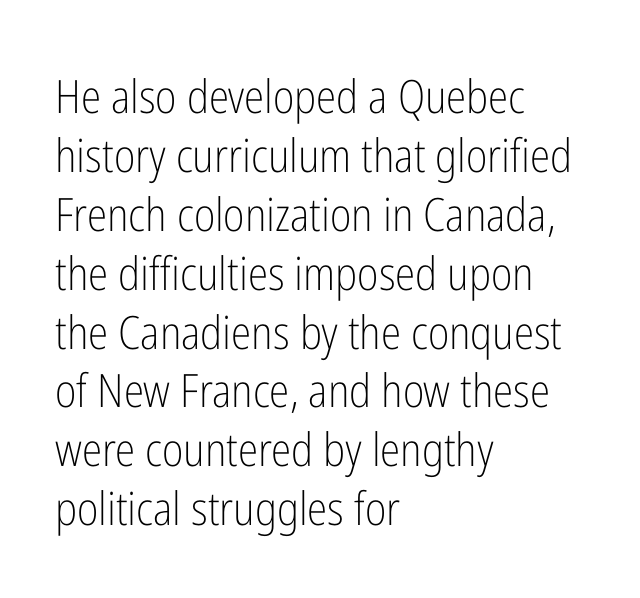
The image shows 46 px light, condensed sans-serif type, upright; set left-aligned, normal line spacing (1.28x), normal letter spacing, not underlined; low stroke contrast and a medium x-height.
